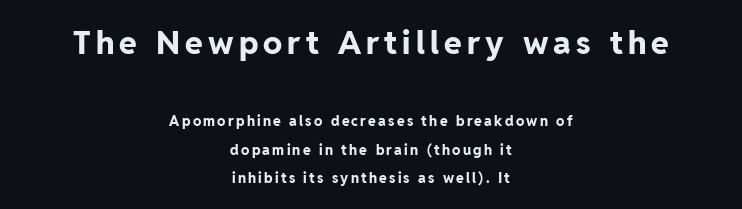
{"serif": "no", "italic": "no", "bold": "yes", "weight": "bold", "width": "normal", "stroke_contrast": "low", "x_height": "medium", "monospaced": "no", "underline": "no", "align": "center", "line_spacing": "loose", "line_spacing_ratio": 2.02, "larger_block": "first", "size_ratio": 2.29, "glyph_px": 32}
